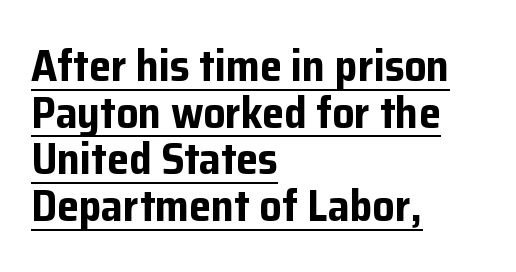
Q: Is the text bold? A: Yes.
Q: Is the text italic (slanted)? A: No, it is upright.
Q: Is the typeface a serif or a sans-serif typeface? A: Sans-serif.
Q: Is the text underlined? A: Yes.
Q: How is the paragraph aligned? A: Left-aligned.
Q: Is the spacing between letters normal or unusually wide? A: Normal.
Q: Is the spacing between lines tight, normal or loose? A: Tight.
Q: Width (condensed, normal, or wide)? A: Normal.
Q: Stroke contrast? A: Low.
Q: x-height? A: Medium.
Q: Monospaced? A: No.
